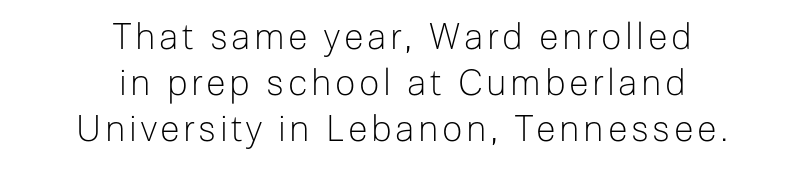
{"serif": "no", "italic": "no", "bold": "no", "weight": "light", "width": "normal", "stroke_contrast": "low", "x_height": "medium", "monospaced": "no", "underline": "no", "align": "center", "line_spacing": "normal", "line_spacing_ratio": 1.28, "glyph_px": 36}
